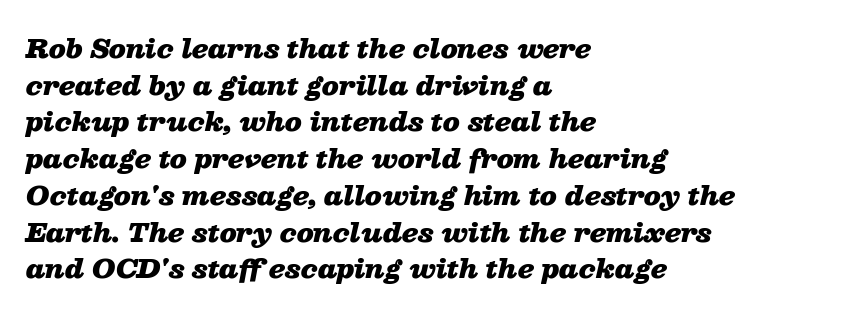
{"italic": "yes", "lean": "right", "slant_degrees": 13, "bold": "yes", "underline": "no", "align": "left", "line_spacing": "normal", "line_spacing_ratio": 1.47, "letter_spacing": "normal", "letter_spacing_em": 0.0, "glyph_px": 25}
